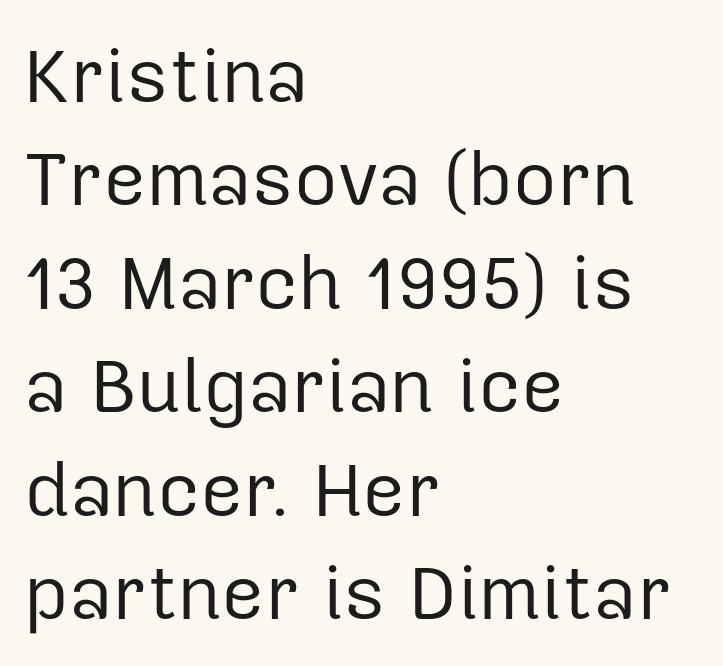
The lines are quadded left. The space between consecutive lines is moderate. Words appear dense and cohesive because spacing is normal. Honestly, there is no underline to notice here at all. This is sans-serif lettering, the kind often seen on screens and signage.
